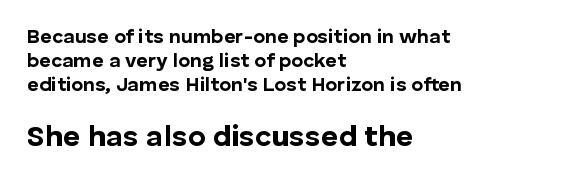
The image shows 30 px bold sans-serif type, upright; set left-aligned, line spacing 1.2x, normal letter spacing, not underlined; the second (bottom) block is 1.5x larger; low stroke contrast and a medium x-height.
